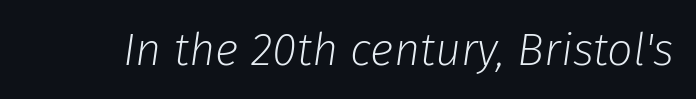
{"italic": "yes", "lean": "right", "slant_degrees": 8, "bold": "no", "weight": "light", "width": "normal", "stroke_contrast": "low", "x_height": "medium", "monospaced": "no", "underline": "no", "letter_spacing": "normal", "letter_spacing_em": 0.0, "glyph_px": 45}
